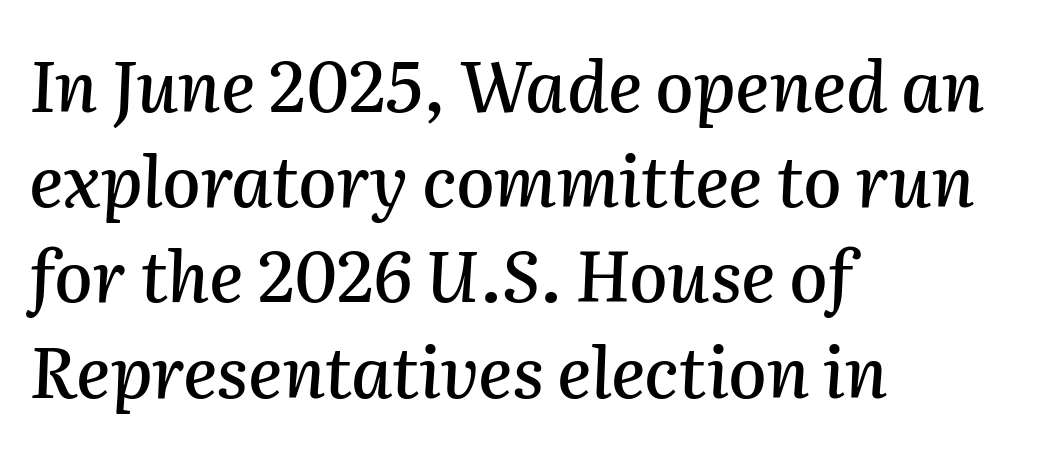
{"italic": "yes", "lean": "right", "slant_degrees": 2, "width": "normal", "stroke_contrast": "medium", "x_height": "medium", "monospaced": "no", "underline": "no", "align": "left", "line_spacing": "normal", "line_spacing_ratio": 1.36, "letter_spacing": "normal", "letter_spacing_em": 0.0, "glyph_px": 70}
